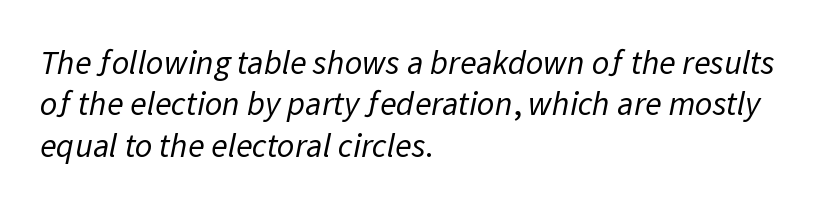
The image shows 34 px regular-weight sans-serif type; set left-aligned, line spacing 1.22x, normal letter spacing, not underlined; low stroke contrast and a medium x-height.
